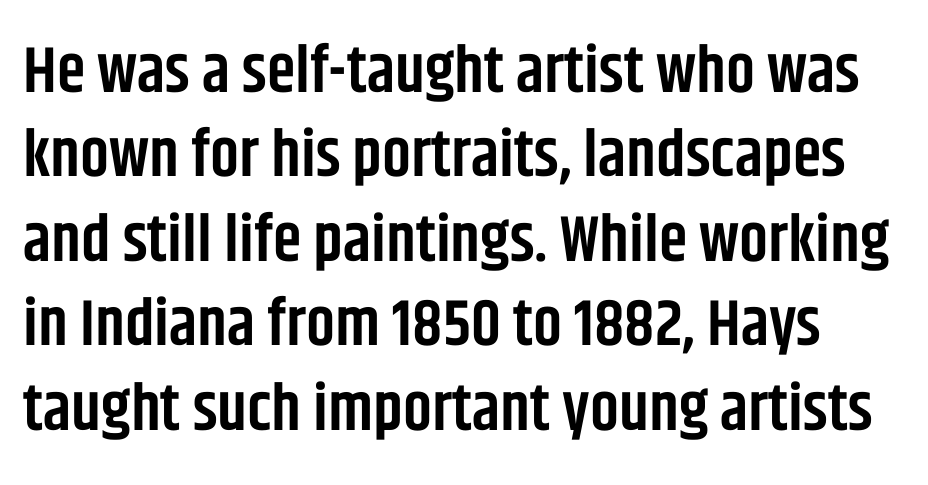
Q: Is the text bold? A: Semi-bold.
Q: Is the text italic (slanted)? A: No, it is upright.
Q: Is the typeface a serif or a sans-serif typeface? A: Sans-serif.
Q: Is the text underlined? A: No.
Q: Is the spacing between letters normal or unusually wide? A: Normal.
Q: Is the spacing between lines tight, normal or loose? A: Normal.
Q: Width (condensed, normal, or wide)? A: Condensed.
Q: Stroke contrast? A: Low.
Q: x-height? A: Large.
Q: Monospaced? A: No.
